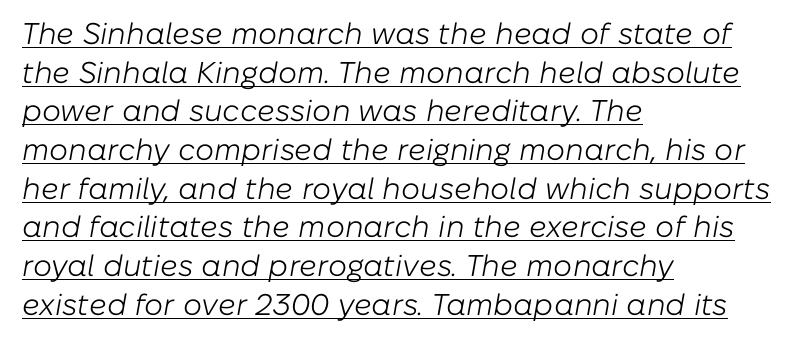
Check the space under the baseline: a stroke is drawn there. Notice how the stems are inclined rather than vertical — that's the hallmark of italics. The font is comparable to plain body text, perhaps lighter. Quick note: interline space is typical.
